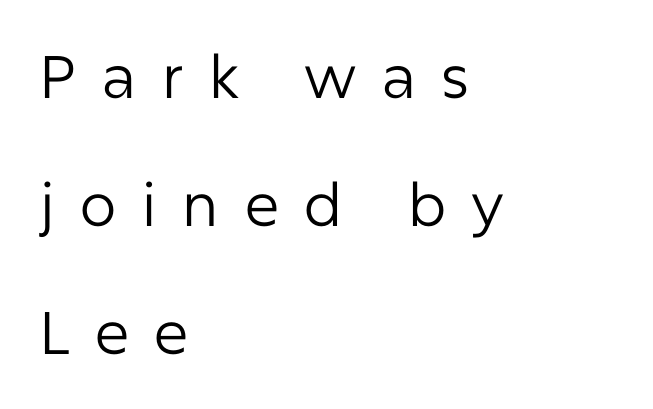
What kind of face is this? One without serifs — a sans. Leading is clearly above the norm, producing a sparse column. The letters advance in unequal steps, a hallmark of proportional type. Type without underlining. The specimen reads as upright at a glance.
